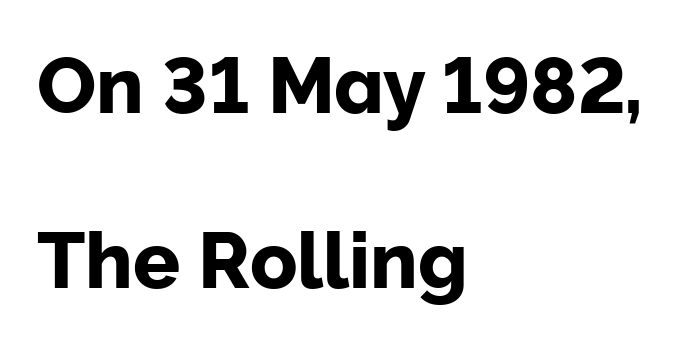
Underline: absent. This sample has the flowing, uneven cadence of proportional lettering. The line texture is even and compact thanks to regular tracking. Nothing sits at the stroke ends, so this counts as sans-serif.
